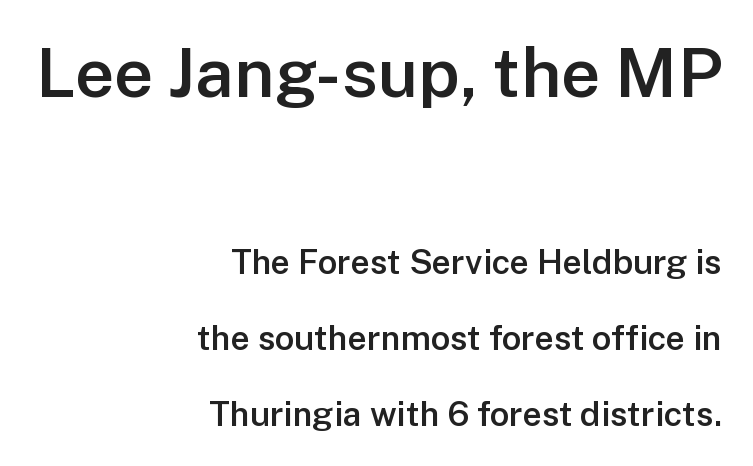
{"serif": "no", "italic": "no", "bold": "semi", "weight": "semibold", "width": "normal", "stroke_contrast": "low", "x_height": "medium", "monospaced": "no", "underline": "no", "align": "right", "line_spacing": "loose", "line_spacing_ratio": 2.24, "letter_spacing": "normal", "letter_spacing_em": 0.0, "larger_block": "first", "size_ratio": 2.03, "glyph_px": 69}
